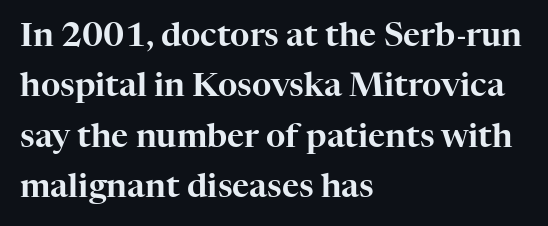
Q: Is the text italic (slanted)? A: No, it is upright.
Q: Is the typeface a serif or a sans-serif typeface? A: Serif.
Q: Is the text underlined? A: No.
Q: How is the paragraph aligned? A: Left-aligned.
Q: Is the spacing between letters normal or unusually wide? A: Normal.
Q: Is the spacing between lines tight, normal or loose? A: Normal.
Q: Width (condensed, normal, or wide)? A: Normal.
Q: Stroke contrast? A: High.
Q: x-height? A: Medium.
Q: Monospaced? A: No.
